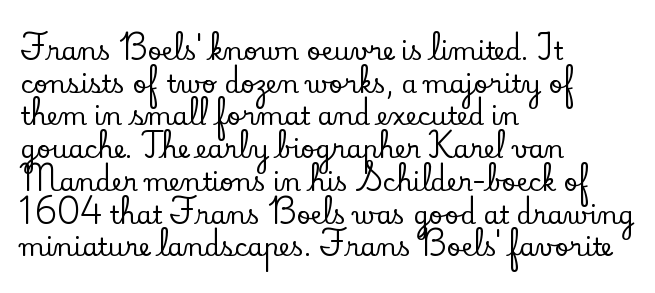
Q: Is the text italic (slanted)? A: No, it is upright.
Q: Is the text underlined? A: No.
Q: How is the paragraph aligned? A: Left-aligned.
Q: Is the spacing between letters normal or unusually wide? A: Normal.
Q: Is the spacing between lines tight, normal or loose? A: Normal.
